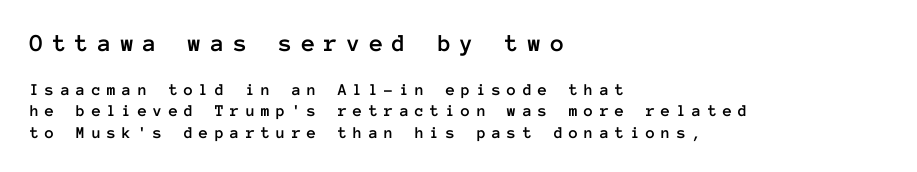
Q: Is the text italic (slanted)? A: No, it is upright.
Q: Is the text underlined? A: No.
Q: How is the paragraph aligned? A: Left-aligned.
Q: Is the spacing between letters normal or unusually wide? A: Unusually wide.
Q: Is the spacing between lines tight, normal or loose? A: Normal.
Q: Which block of text is set in a larger size, the first (top) or the second (bottom)? A: The first (top) one.
